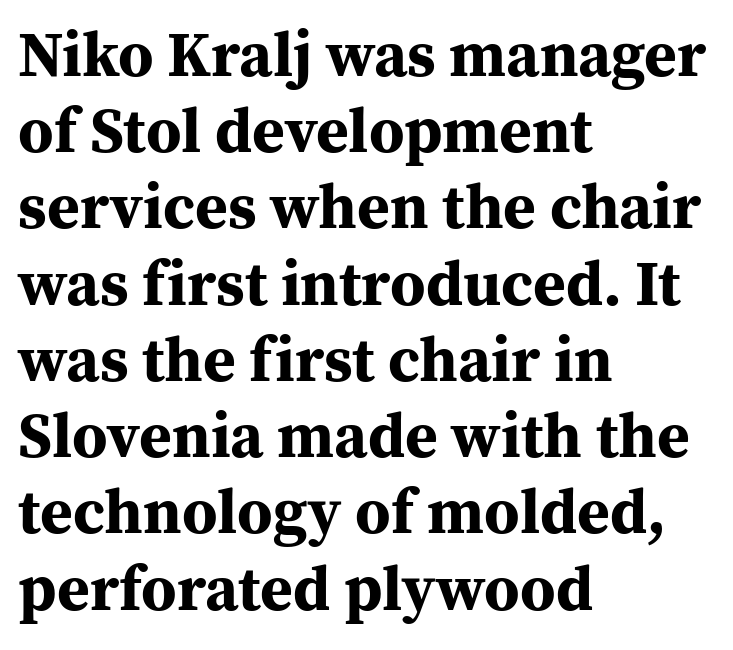
Q: Is the text bold? A: Yes.
Q: Is the text italic (slanted)? A: No, it is upright.
Q: Is the typeface a serif or a sans-serif typeface? A: Serif.
Q: Is the text underlined? A: No.
Q: How is the paragraph aligned? A: Left-aligned.
Q: Is the spacing between letters normal or unusually wide? A: Normal.
Q: Width (condensed, normal, or wide)? A: Normal.
Q: Stroke contrast? A: Medium.
Q: x-height? A: Medium.
Q: Monospaced? A: No.
